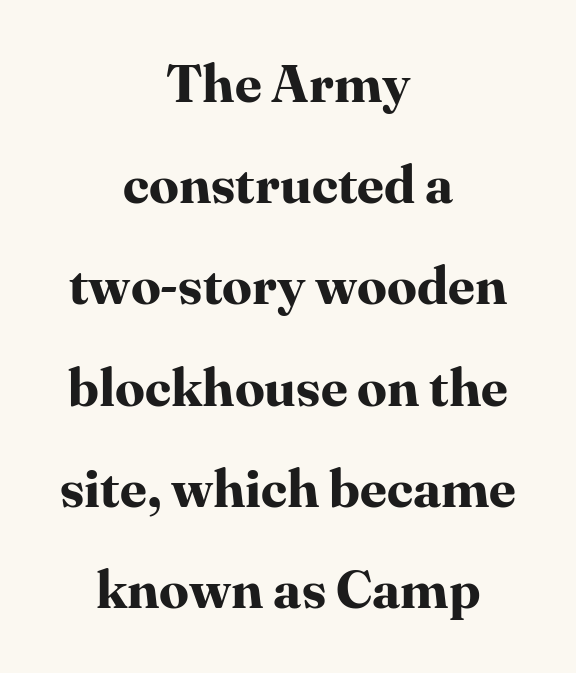
{"serif": "yes", "italic": "no", "bold": "yes", "weight": "bold", "width": "normal", "stroke_contrast": "high", "x_height": "medium", "monospaced": "no", "underline": "no", "align": "center", "line_spacing": "loose", "line_spacing_ratio": 1.91, "letter_spacing": "normal", "letter_spacing_em": 0.0, "glyph_px": 53}
